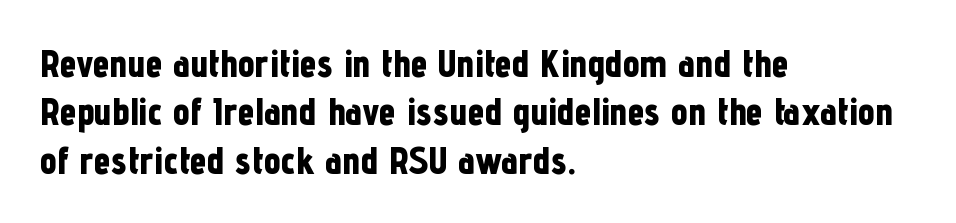
The image shows 38 px bold, condensed sans-serif type, upright; set left-aligned, normal line spacing (1.27x), normal letter spacing, not underlined; low stroke contrast and a medium x-height.
